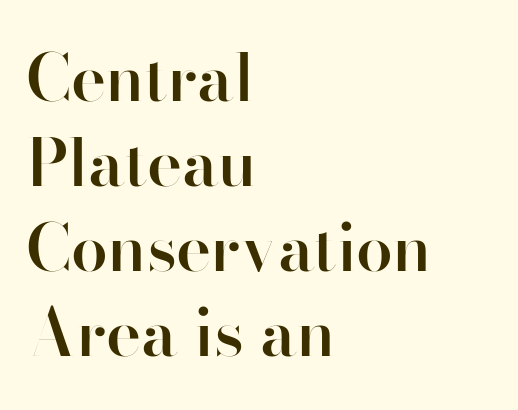
The image shows 66 px semibold sans-serif type, upright; set left-aligned, normal line spacing (1.29x), normal letter spacing, not underlined; high stroke contrast and a small x-height.
